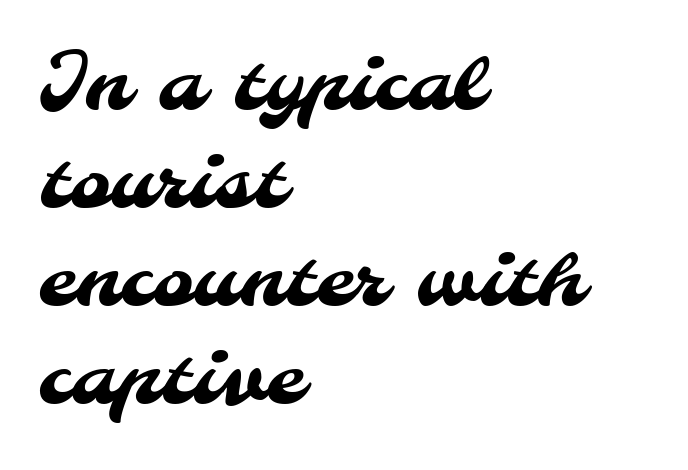
The image shows 79 px sans-serif type; set left-aligned, line spacing 1.24x, normal letter spacing, not underlined; medium stroke contrast and a small x-height.
